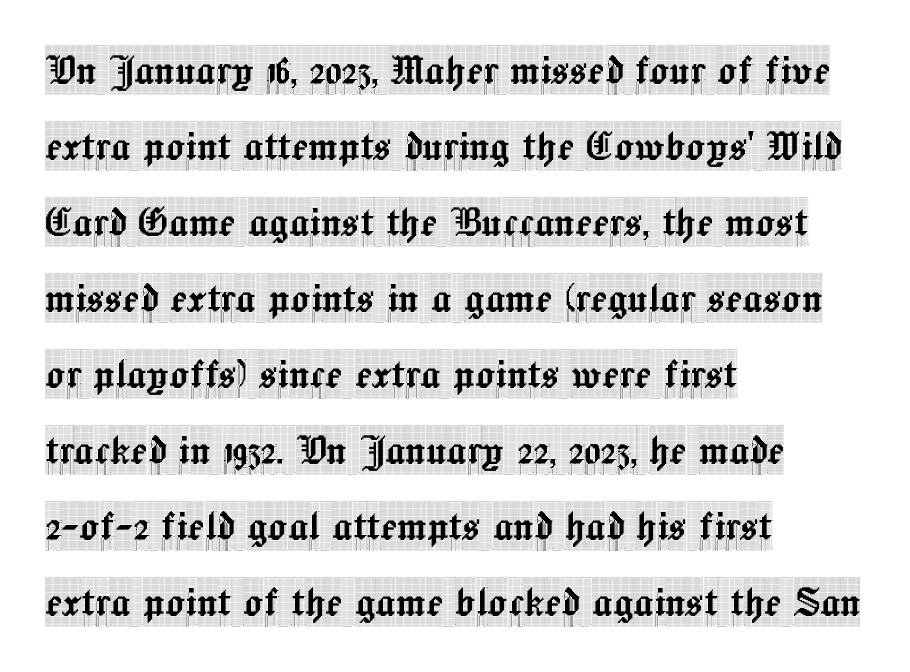
Q: Is the text italic (slanted)? A: No, it is upright.
Q: Is the typeface a serif or a sans-serif typeface? A: Serif.
Q: Is the text underlined? A: No.
Q: How is the paragraph aligned? A: Left-aligned.
Q: Is the spacing between letters normal or unusually wide? A: Normal.
Q: Is the spacing between lines tight, normal or loose? A: Normal.
Q: Width (condensed, normal, or wide)? A: Condensed.
Q: x-height? A: Large.
Q: Monospaced? A: No.
